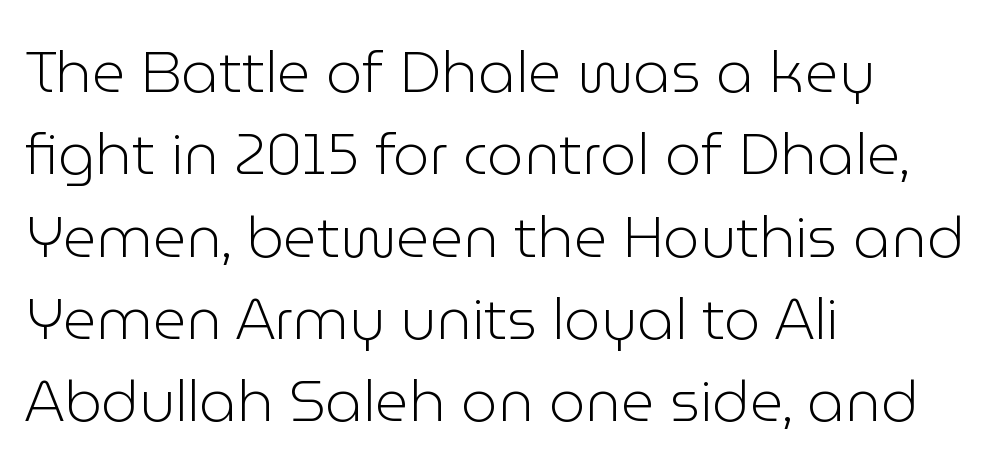
Q: Is the text bold? A: No.
Q: Is the text italic (slanted)? A: No, it is upright.
Q: Is the typeface a serif or a sans-serif typeface? A: Sans-serif.
Q: Is the text underlined? A: No.
Q: How is the paragraph aligned? A: Left-aligned.
Q: Is the spacing between letters normal or unusually wide? A: Normal.
Q: Is the spacing between lines tight, normal or loose? A: Normal.
Q: Width (condensed, normal, or wide)? A: Normal.
Q: Stroke contrast? A: Low.
Q: x-height? A: Medium.
Q: Monospaced? A: No.
